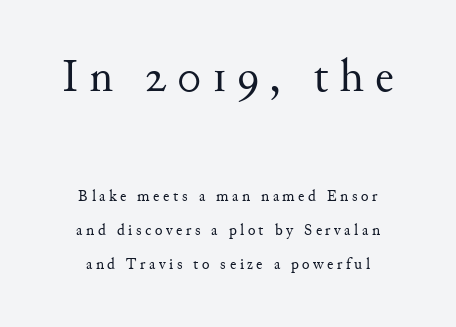
{"serif": "yes", "italic": "no", "bold": "no", "weight": "regular", "width": "normal", "stroke_contrast": "medium", "x_height": "small", "monospaced": "no", "underline": "no", "align": "center", "line_spacing": "loose", "line_spacing_ratio": 2.12, "letter_spacing": "wide", "letter_spacing_em": 0.22, "larger_block": "first", "size_ratio": 2.94, "glyph_px": 47}
